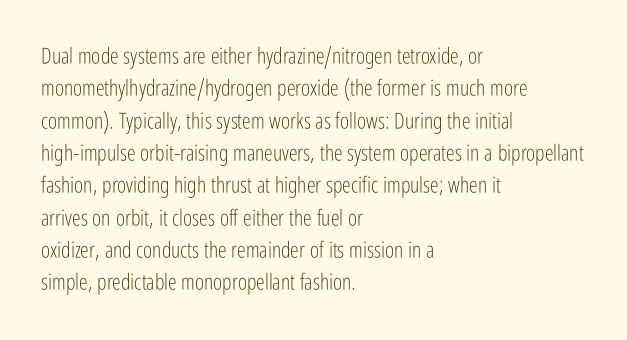
{"italic": "no", "bold": "no", "underline": "no", "align": "left", "line_spacing": "normal", "line_spacing_ratio": 1.47, "letter_spacing": "normal", "letter_spacing_em": 0.0, "glyph_px": 22}
